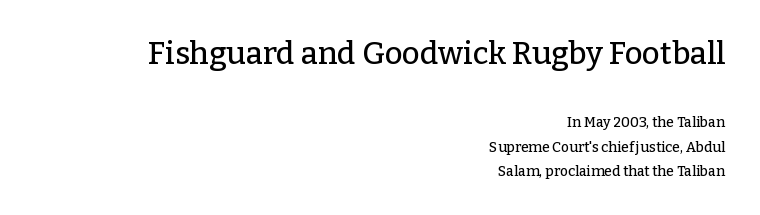
Q: Is the text italic (slanted)? A: No, it is upright.
Q: Is the typeface a serif or a sans-serif typeface? A: Serif.
Q: Is the text underlined? A: No.
Q: How is the paragraph aligned? A: Right-aligned.
Q: Is the spacing between letters normal or unusually wide? A: Normal.
Q: Which block of text is set in a larger size, the first (top) or the second (bottom)? A: The first (top) one.
Q: Width (condensed, normal, or wide)? A: Normal.
Q: Stroke contrast? A: Low.
Q: x-height? A: Medium.
Q: Monospaced? A: No.
